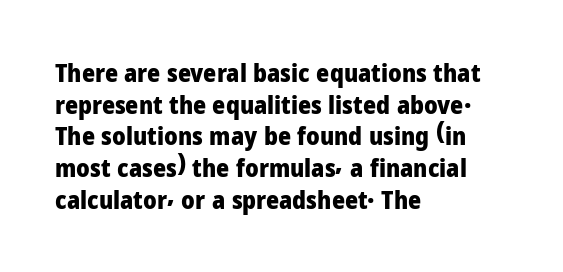
Q: Is the text bold? A: Yes.
Q: Is the text italic (slanted)? A: No, it is upright.
Q: Is the text underlined? A: No.
Q: How is the paragraph aligned? A: Left-aligned.
Q: Is the spacing between letters normal or unusually wide? A: Normal.
Q: Is the spacing between lines tight, normal or loose? A: Normal.
